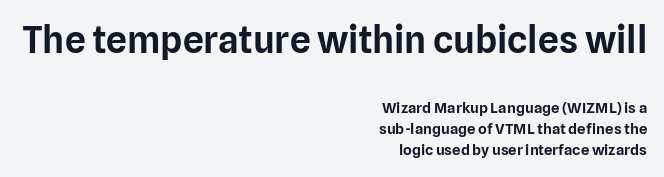
The image shows 37 px sans-serif type, upright; set right-aligned, normal line spacing (1.4x), normal letter spacing, not underlined; the first (top) block is 2.47x larger; low stroke contrast and a medium x-height.
